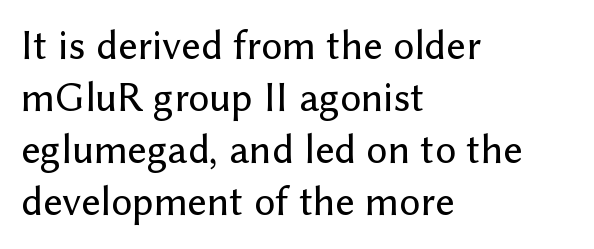
Q: Is the text italic (slanted)? A: No, it is upright.
Q: Is the typeface a serif or a sans-serif typeface? A: Sans-serif.
Q: Is the text underlined? A: No.
Q: How is the paragraph aligned? A: Left-aligned.
Q: Is the spacing between letters normal or unusually wide? A: Normal.
Q: Width (condensed, normal, or wide)? A: Normal.
Q: Stroke contrast? A: Low.
Q: x-height? A: Medium.
Q: Monospaced? A: No.
